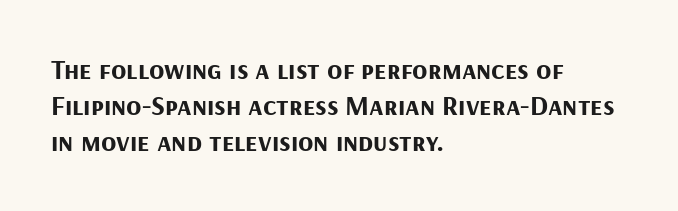
The image shows 28 px bold sans-serif type, upright; set left-aligned, normal line spacing (1.29x), normal letter spacing, not underlined; medium stroke contrast and a medium x-height.
